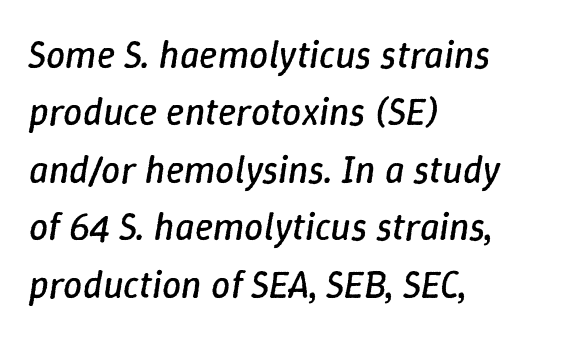
Q: Is the text bold? A: No.
Q: Is the text italic (slanted)? A: Yes, it leans right by about 9 degrees.
Q: Is the text underlined? A: No.
Q: How is the paragraph aligned? A: Left-aligned.
Q: Is the spacing between letters normal or unusually wide? A: Normal.
Q: Is the spacing between lines tight, normal or loose? A: Normal.
Q: Width (condensed, normal, or wide)? A: Normal.
Q: Stroke contrast? A: Low.
Q: x-height? A: Medium.
Q: Monospaced? A: No.
